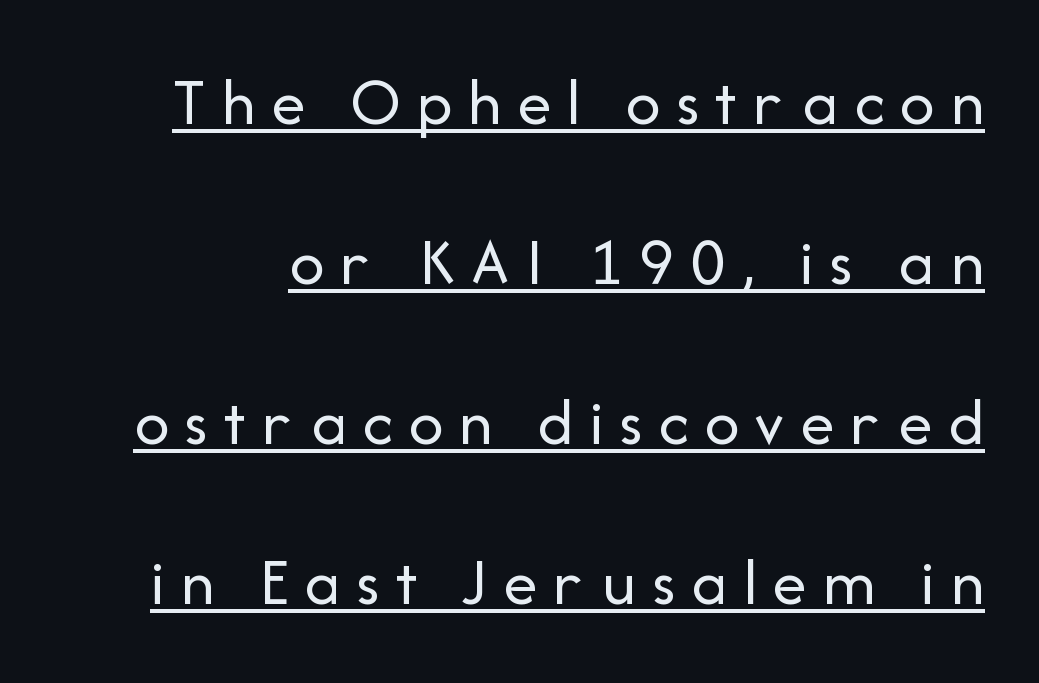
The image shows 69 px regular-weight sans-serif type, upright; set loose line spacing (2.32x), unusually wide letter spacing (+0.22 em), underlined; low stroke contrast and a medium x-height.
